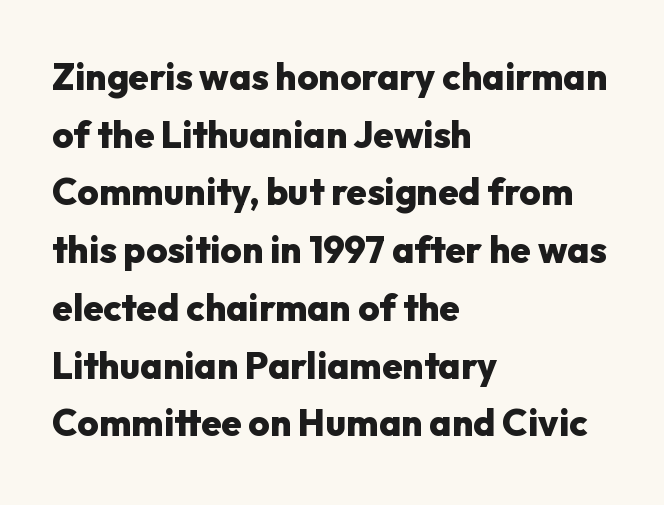
{"serif": "no", "italic": "no", "bold": "yes", "weight": "heavy", "width": "normal", "stroke_contrast": "low", "x_height": "medium", "monospaced": "no", "underline": "no", "align": "left", "line_spacing": "normal", "line_spacing_ratio": 1.56, "letter_spacing": "normal", "letter_spacing_em": 0.0, "glyph_px": 37}
